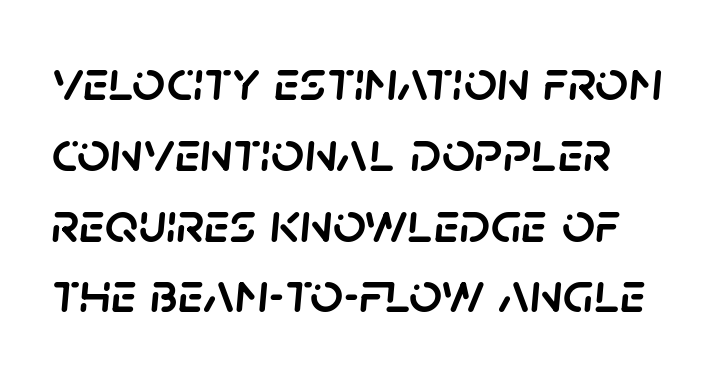
{"italic": "yes", "lean": "right", "slant_degrees": 5, "width": "normal", "stroke_contrast": "low", "x_height": "large", "monospaced": "no", "underline": "no", "line_spacing_ratio": 1.22, "letter_spacing": "normal", "letter_spacing_em": 0.0, "glyph_px": 58}
